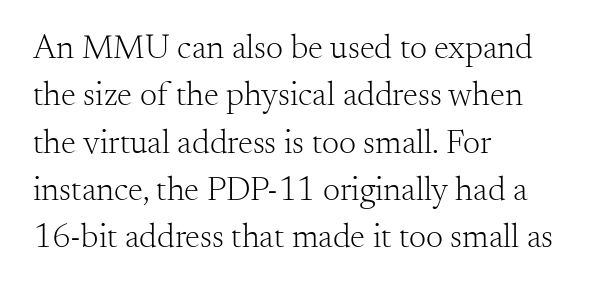
The image shows 34 px light serif type, upright; set left-aligned, normal line spacing (1.39x), normal letter spacing, not underlined; medium stroke contrast and a small x-height.
